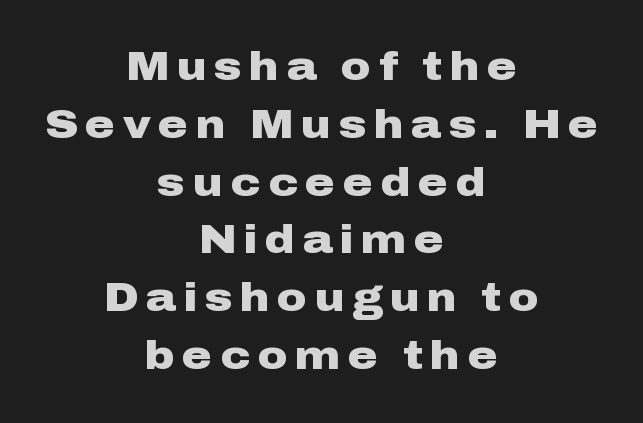
The image shows 41 px heavy, wide sans-serif type, upright; set centered, normal line spacing (1.41x), not underlined; low stroke contrast and a medium x-height.
